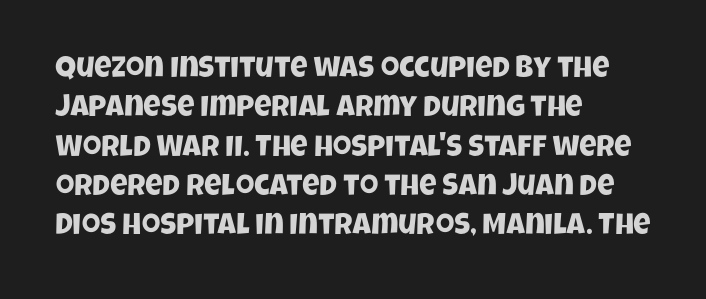
{"serif": "no", "width": "condensed", "stroke_contrast": "low", "x_height": "large", "monospaced": "no", "underline": "no", "align": "left", "line_spacing": "normal", "line_spacing_ratio": 1.31, "letter_spacing": "normal", "letter_spacing_em": 0.0, "glyph_px": 30}
